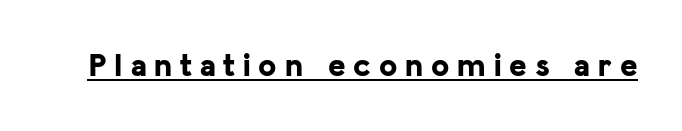
The image shows 33 px bold sans-serif type, upright; set unusually wide letter spacing (+0.24 em), underlined; low stroke contrast and a medium x-height.
